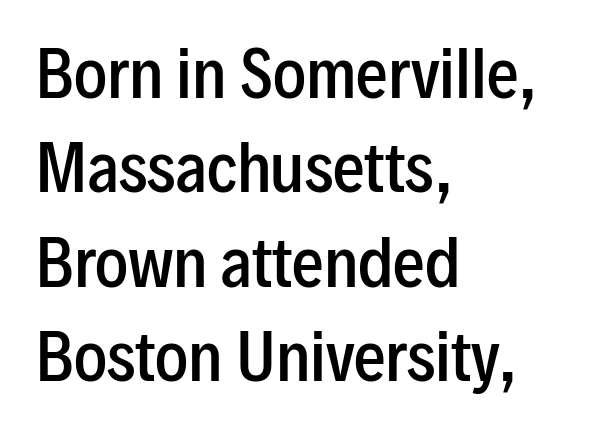
{"serif": "no", "italic": "no", "bold": "semi", "weight": "semibold", "width": "condensed", "stroke_contrast": "low", "x_height": "medium", "monospaced": "no", "underline": "no", "align": "left", "line_spacing": "normal", "line_spacing_ratio": 1.5, "letter_spacing": "normal", "letter_spacing_em": 0.0, "glyph_px": 63}
